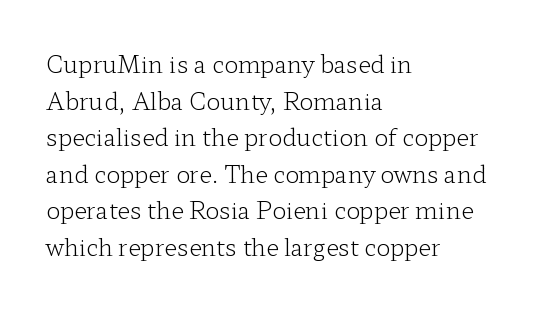
The image shows 23 px text type, upright; set left-aligned, normal line spacing (1.59x), normal letter spacing, not underlined.
